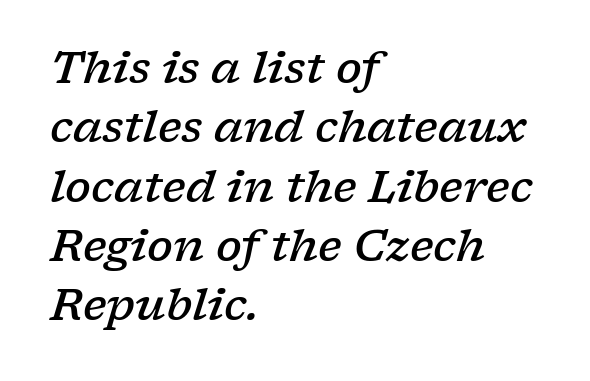
Compared with typical body copy, the letter spacing here is the same. The font is running at a semibold setting, under full bold. I'd call this a serif setting — the letters wear small feet. These lines were composed using italics.
